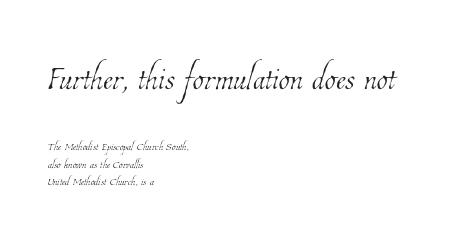
{"bold": "no", "weight": "thin", "width": "condensed", "stroke_contrast": "low", "x_height": "medium", "monospaced": "no", "underline": "no", "align": "left", "line_spacing_ratio": 1.16, "letter_spacing": "normal", "letter_spacing_em": 0.0, "larger_block": "first", "size_ratio": 3.0, "glyph_px": 45}
